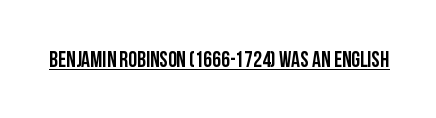
Q: Is the text italic (slanted)? A: No, it is upright.
Q: Is the text underlined? A: Yes.
Q: Is the spacing between letters normal or unusually wide? A: Normal.
